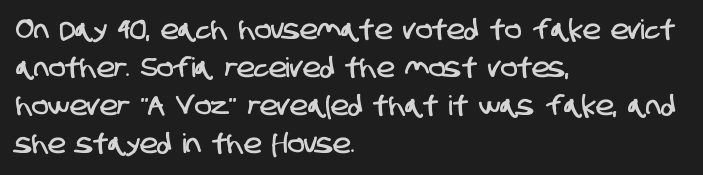
Q: Is the text underlined? A: No.
Q: How is the paragraph aligned? A: Left-aligned.
Q: Is the spacing between letters normal or unusually wide? A: Normal.
Q: Is the spacing between lines tight, normal or loose? A: Normal.
